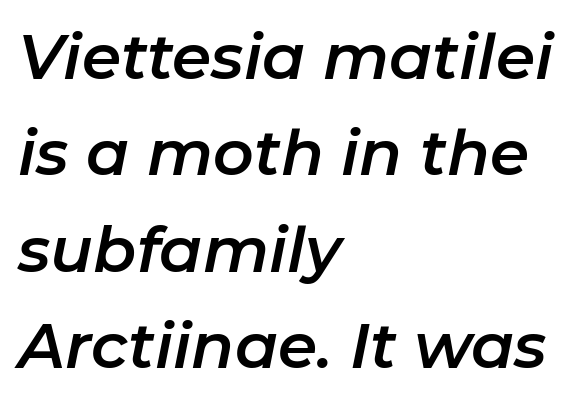
The image shows 63 px text type, italic (leaning right); set left-aligned, normal line spacing (1.53x), normal letter spacing, not underlined; low stroke contrast and a medium x-height.
